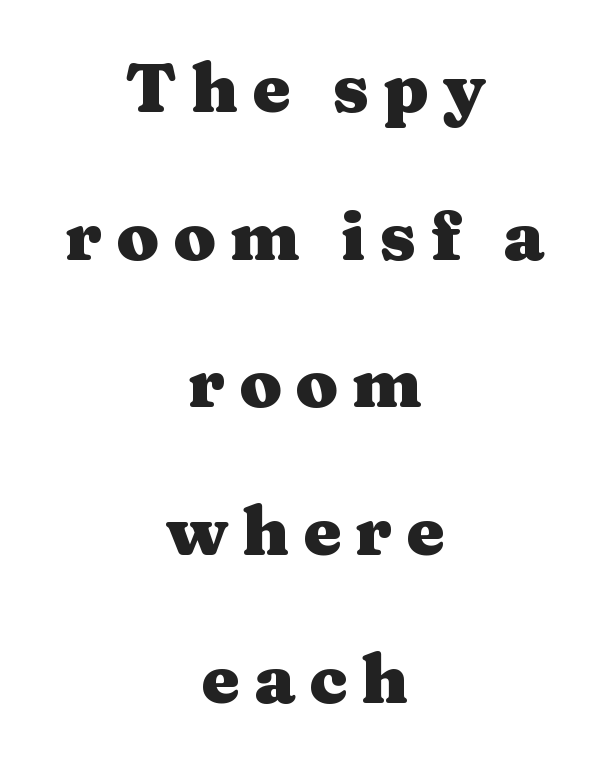
Q: Is the text bold? A: Yes.
Q: Is the text italic (slanted)? A: No, it is upright.
Q: Is the typeface a serif or a sans-serif typeface? A: Serif.
Q: Is the text underlined? A: No.
Q: How is the paragraph aligned? A: Centered.
Q: Is the spacing between letters normal or unusually wide? A: Unusually wide.
Q: Is the spacing between lines tight, normal or loose? A: Loose.
Q: Width (condensed, normal, or wide)? A: Wide.
Q: Stroke contrast? A: Medium.
Q: x-height? A: Medium.
Q: Monospaced? A: No.
